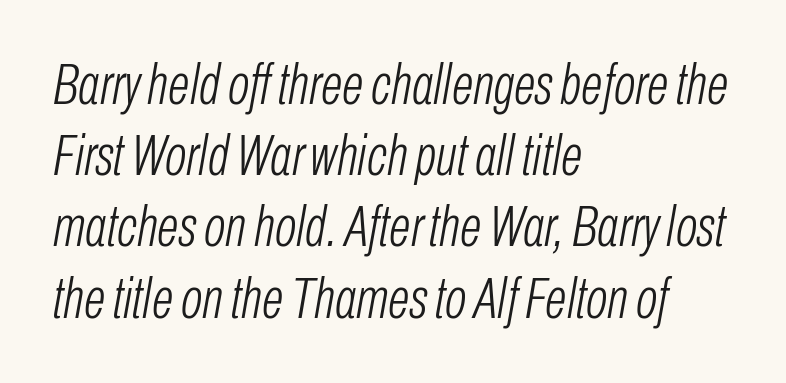
{"italic": "yes", "lean": "right", "slant_degrees": 10, "bold": "no", "weight": "light", "width": "condensed", "stroke_contrast": "low", "x_height": "medium", "monospaced": "no", "underline": "no", "align": "left", "line_spacing": "normal", "line_spacing_ratio": 1.25, "letter_spacing": "normal", "letter_spacing_em": 0.0, "glyph_px": 57}
